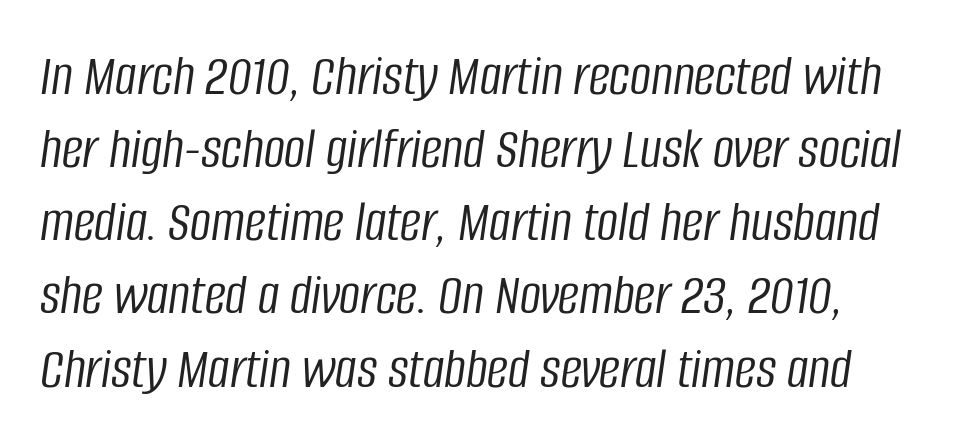
The image shows 59 px light, condensed type, italic (leaning right); set left-aligned, line spacing 1.24x, normal letter spacing, not underlined; low stroke contrast and a large x-height.
